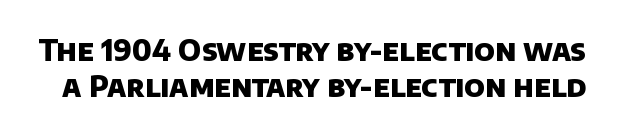
The image shows 29 px heavy sans-serif type; set line spacing 1.23x, normal letter spacing, not underlined; low stroke contrast and a large x-height.
